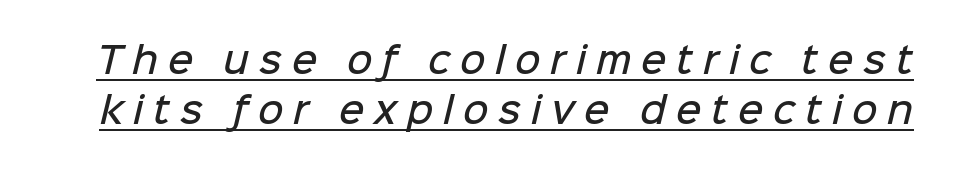
Q: Is the text bold? A: Semi-bold.
Q: Is the typeface a serif or a sans-serif typeface? A: Sans-serif.
Q: Is the text underlined? A: Yes.
Q: Is the spacing between letters normal or unusually wide? A: Unusually wide.
Q: Is the spacing between lines tight, normal or loose? A: Normal.
Q: Width (condensed, normal, or wide)? A: Normal.
Q: Stroke contrast? A: Low.
Q: x-height? A: Medium.
Q: Monospaced? A: No.
